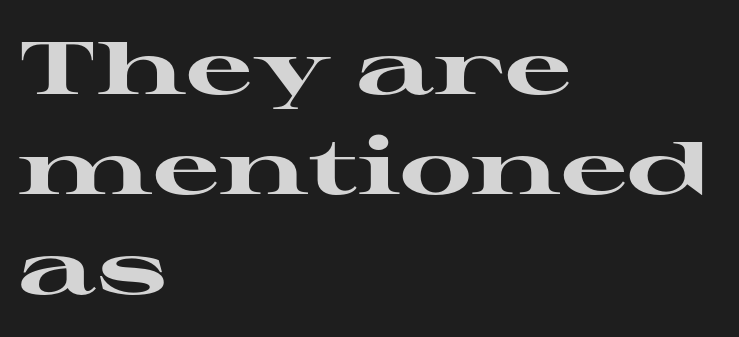
Q: Is the text bold? A: Yes.
Q: Is the text italic (slanted)? A: No, it is upright.
Q: Is the typeface a serif or a sans-serif typeface? A: Serif.
Q: Is the text underlined? A: No.
Q: How is the paragraph aligned? A: Left-aligned.
Q: Is the spacing between letters normal or unusually wide? A: Normal.
Q: Is the spacing between lines tight, normal or loose? A: Normal.
Q: Width (condensed, normal, or wide)? A: Wide.
Q: Stroke contrast? A: High.
Q: x-height? A: Medium.
Q: Monospaced? A: No.
